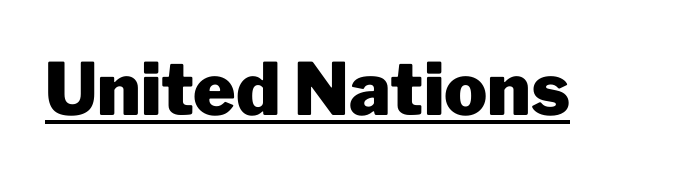
Q: Is the text bold? A: Yes.
Q: Is the text italic (slanted)? A: No, it is upright.
Q: Is the typeface a serif or a sans-serif typeface? A: Sans-serif.
Q: Is the text underlined? A: Yes.
Q: Is the spacing between letters normal or unusually wide? A: Normal.
Q: Width (condensed, normal, or wide)? A: Normal.
Q: Stroke contrast? A: Low.
Q: x-height? A: Medium.
Q: Monospaced? A: No.
